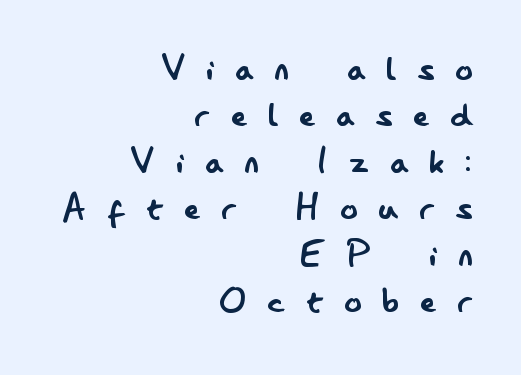
{"serif": "no", "italic": "no", "bold": "no", "weight": "regular", "width": "condensed", "stroke_contrast": "low", "x_height": "small", "monospaced": "no", "underline": "no", "align": "right", "line_spacing": "tight", "line_spacing_ratio": 1.08, "letter_spacing": "wide", "letter_spacing_em": 0.49, "glyph_px": 43}
